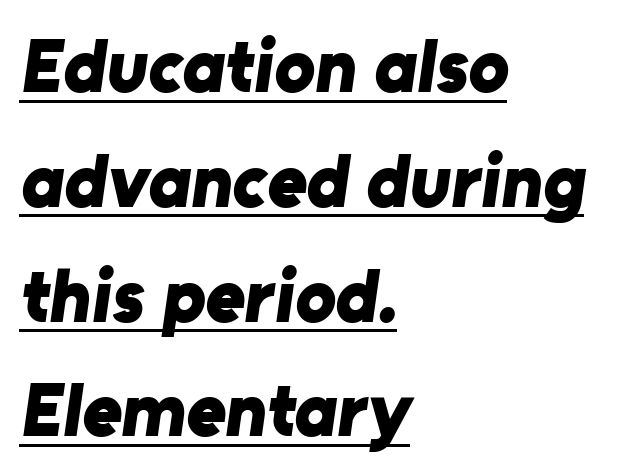
Q: Is the text bold? A: Yes.
Q: Is the typeface a serif or a sans-serif typeface? A: Sans-serif.
Q: Is the text underlined? A: Yes.
Q: How is the paragraph aligned? A: Left-aligned.
Q: Is the spacing between letters normal or unusually wide? A: Normal.
Q: Is the spacing between lines tight, normal or loose? A: Normal.
Q: Width (condensed, normal, or wide)? A: Normal.
Q: Stroke contrast? A: Low.
Q: x-height? A: Medium.
Q: Monospaced? A: No.
